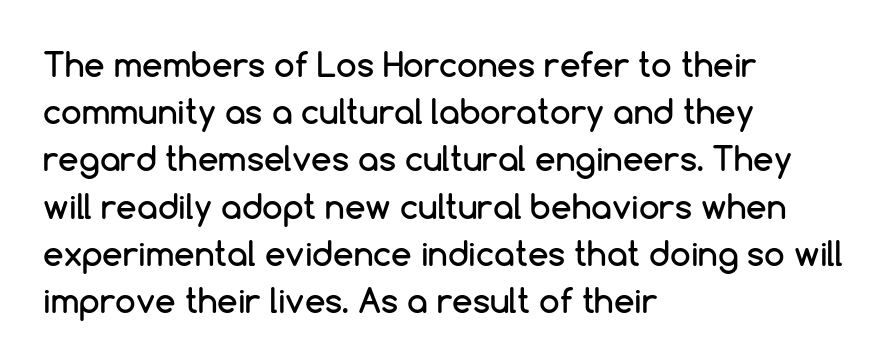
Q: Is the text italic (slanted)? A: No, it is upright.
Q: Is the typeface a serif or a sans-serif typeface? A: Sans-serif.
Q: Is the text underlined? A: No.
Q: How is the paragraph aligned? A: Left-aligned.
Q: Is the spacing between letters normal or unusually wide? A: Normal.
Q: Is the spacing between lines tight, normal or loose? A: Normal.
Q: Width (condensed, normal, or wide)? A: Normal.
Q: Stroke contrast? A: Low.
Q: x-height? A: Medium.
Q: Monospaced? A: No.
